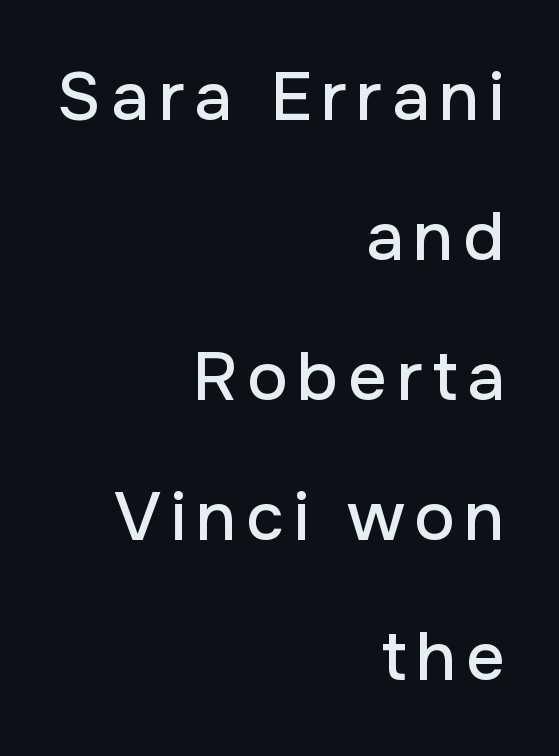
{"serif": "no", "italic": "no", "width": "normal", "stroke_contrast": "low", "x_height": "medium", "monospaced": "no", "underline": "no", "align": "right", "line_spacing": "loose", "line_spacing_ratio": 2.06, "glyph_px": 68}
